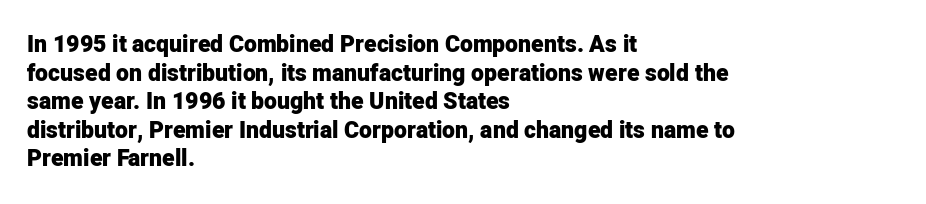
{"italic": "no", "bold": "yes", "underline": "no", "align": "left", "line_spacing_ratio": 1.24, "letter_spacing": "normal", "letter_spacing_em": 0.0, "glyph_px": 23}
